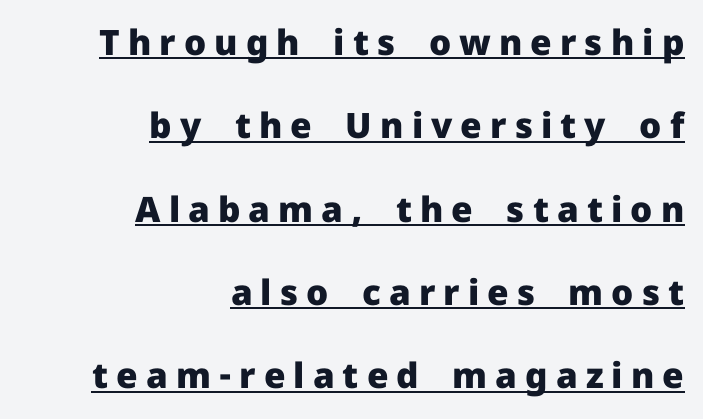
{"serif": "no", "italic": "no", "bold": "yes", "weight": "heavy", "width": "normal", "stroke_contrast": "low", "x_height": "medium", "monospaced": "no", "underline": "yes", "align": "right", "line_spacing": "loose", "line_spacing_ratio": 2.38, "letter_spacing": "wide", "letter_spacing_em": 0.23, "glyph_px": 35}
